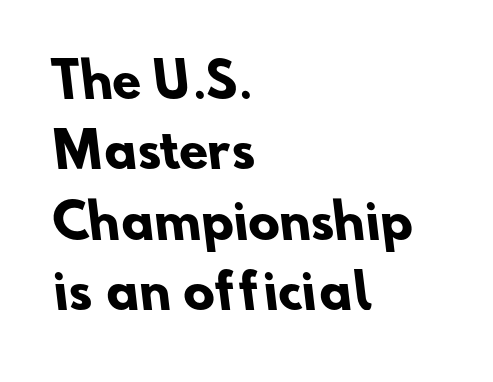
Q: Is the text bold? A: Yes.
Q: Is the typeface a serif or a sans-serif typeface? A: Sans-serif.
Q: Is the text underlined? A: No.
Q: How is the paragraph aligned? A: Left-aligned.
Q: Is the spacing between letters normal or unusually wide? A: Normal.
Q: Is the spacing between lines tight, normal or loose? A: Normal.
Q: Width (condensed, normal, or wide)? A: Normal.
Q: Stroke contrast? A: Low.
Q: x-height? A: Small.
Q: Monospaced? A: No.
